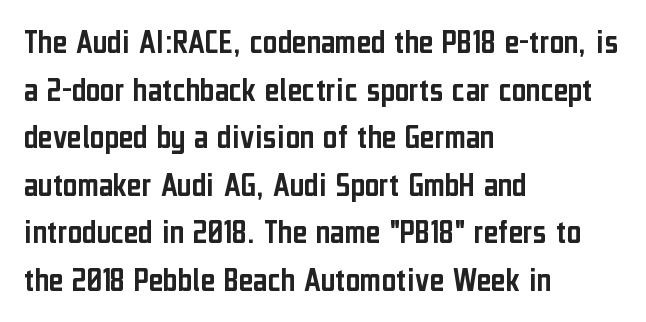
The letters sit at their default tracking, neither squeezed nor spread. Line spacing here is normal. Underlining? Definitely not there. Nope, no serifs anywhere on these letters.
